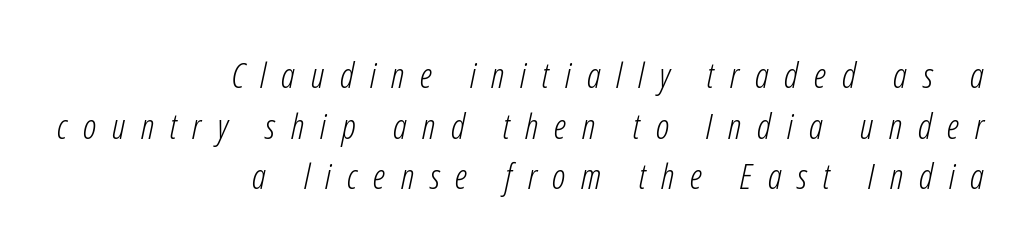
{"italic": "yes", "lean": "right", "slant_degrees": 12, "bold": "no", "weight": "light", "width": "condensed", "stroke_contrast": "low", "x_height": "medium", "monospaced": "no", "underline": "no", "align": "right", "line_spacing": "normal", "line_spacing_ratio": 1.45, "letter_spacing": "wide", "letter_spacing_em": 0.45, "glyph_px": 35}
